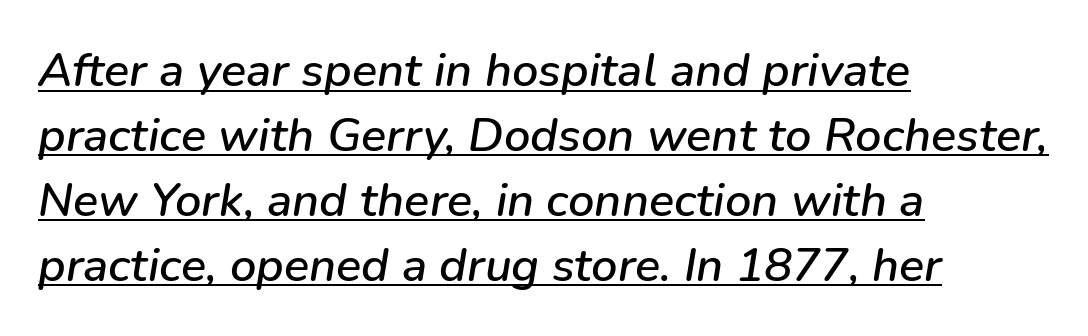
These lines are set flush left with a ragged right edge. The passage shown has conventional tracking throughout. Does the leading feel generous? No, just average. Style check: oblique. Here the designer chose a conventional face with non-uniform glyph widths. The specimen includes a rule beneath the text block's lines.
